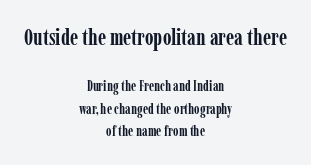
{"italic": "no", "bold": "yes", "underline": "no", "align": "center", "line_spacing": "normal", "line_spacing_ratio": 1.61, "letter_spacing": "normal", "letter_spacing_em": 0.0, "larger_block": "first", "size_ratio": 1.57, "glyph_px": 22}
